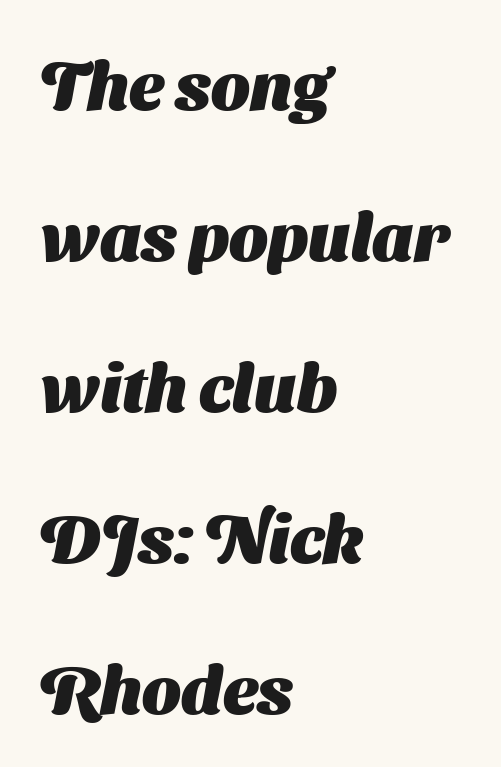
Default kerning and tracking; the words read as compact shapes. Varying glyph widths throughout — classic text-font behaviour. Anything drawn beneath the words? Only blank space. The rendering uses a bold face; every stroke is thick and dark. The designer dialed line spacing up above the default. The rendering shows plain stroke endings on the letterforms — a sans-serif design.
